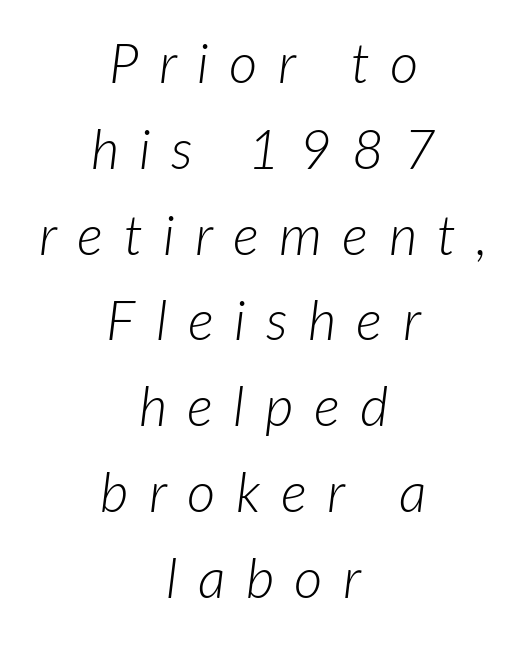
The image shows 55 px light type, italic (leaning right); set centered, normal line spacing (1.56x), unusually wide letter spacing (+0.37 em), not underlined; low stroke contrast and a medium x-height.
